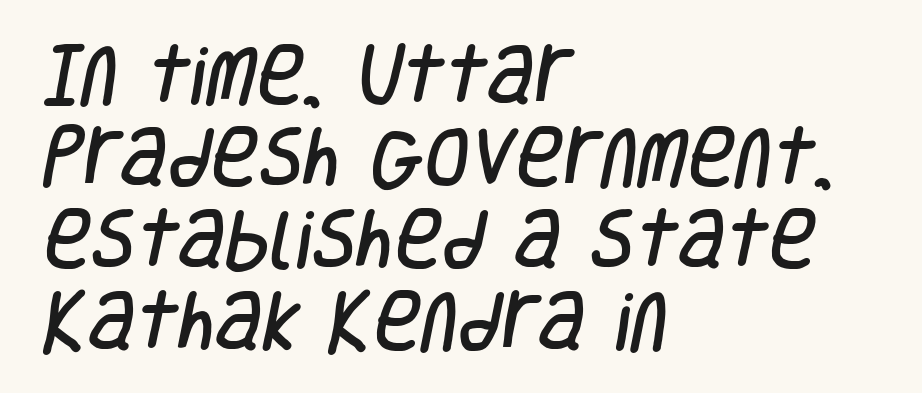
The image shows 65 px condensed sans-serif type; set left-aligned, normal line spacing (1.26x), normal letter spacing, not underlined; low stroke contrast and a large x-height.
